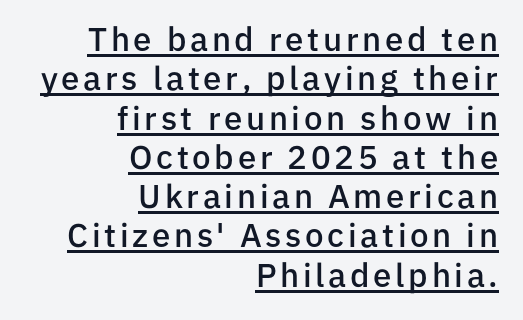
{"serif": "no", "italic": "no", "bold": "semi", "weight": "semibold", "width": "normal", "stroke_contrast": "low", "x_height": "medium", "monospaced": "no", "underline": "yes", "align": "right", "line_spacing_ratio": 1.19, "glyph_px": 33}
